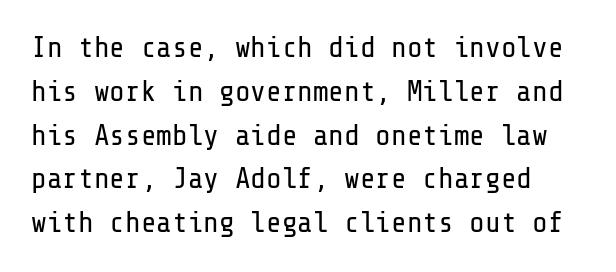
The image shows 29 px regular-weight sans-serif type, upright; set normal line spacing (1.51x), normal letter spacing, not underlined; low stroke contrast and a medium x-height.
